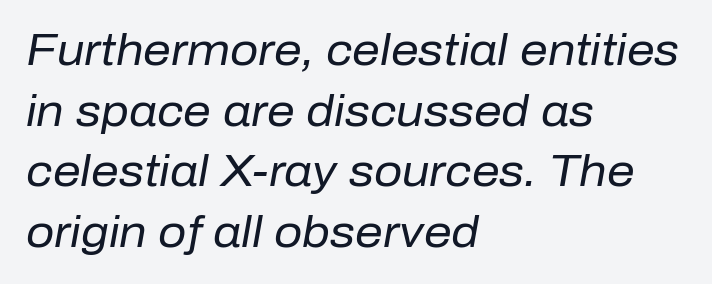
Descender tails drop into unmarked territory. Characters are canted at an angle relative to the baseline's perpendicular. The rendering uses natural spacing where letterforms have individual widths. A quiet, ordinary-to-light weight characterises the typeface. The passage shown stacks its lines at a standard gap. Teacher's note: observe the even left margin — that is flush-left alignment.
